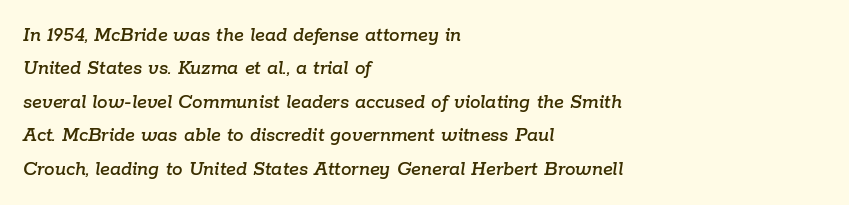
The image shows 21 px text type, italic (leaning right); set left-aligned, normal line spacing (1.59x), normal letter spacing, not underlined.
